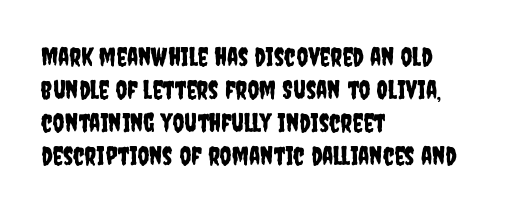
The image shows 26 px text type, upright; set left-aligned, normal line spacing (1.27x), normal letter spacing, not underlined.
